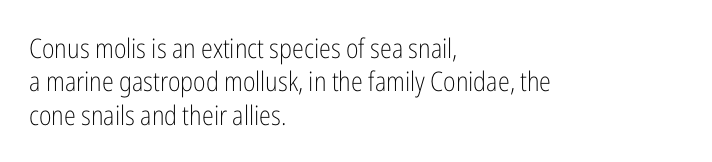
No letter is thick-stroked: the sample isn't bold. This rendering leaves character spacing at its baseline value. A bare baseline throughout the passage. Line beginnings align vertically; line endings do not. This sample uses an upright cut, with every glyph sitting square on the baseline.
